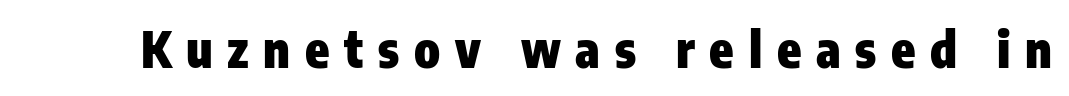
The image shows 49 px heavy, condensed sans-serif type, upright; set unusually wide letter spacing (+0.3 em), not underlined; low stroke contrast and a medium x-height.
